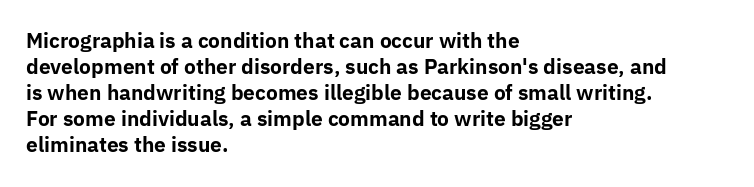
The lettering holds an erect, upright posture throughout. The text block is weighted toward the left margin, trailing off unevenly rightward. The strokes are fattened all the way to bold. Bare-footed words on every line.
